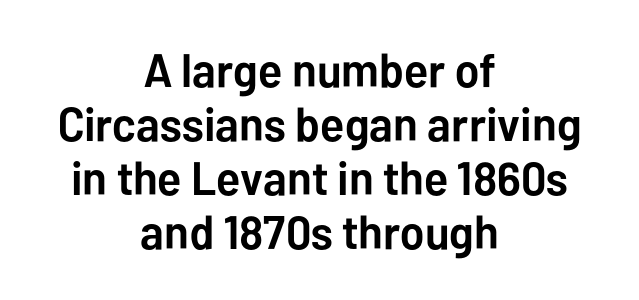
The image shows 47 px semibold sans-serif type, upright; set centered, tight line spacing (1.15x), normal letter spacing, not underlined; low stroke contrast and a medium x-height.
